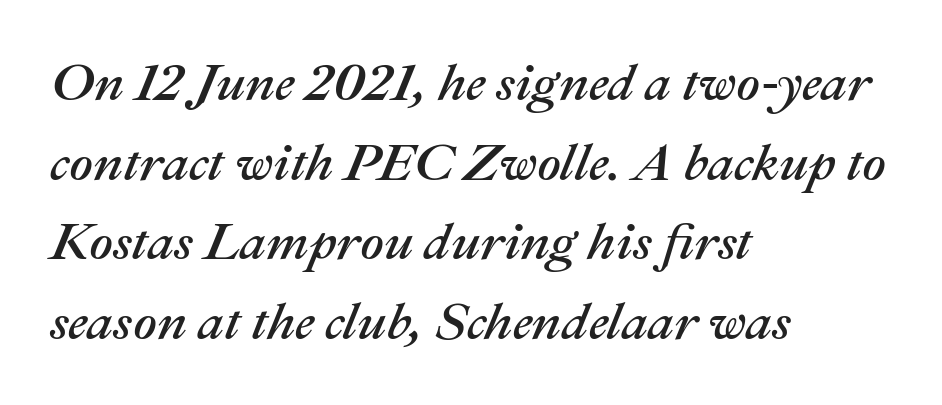
The image shows 52 px text type, italic (leaning right); set left-aligned, normal line spacing (1.53x), normal letter spacing, not underlined; medium stroke contrast and a medium x-height.
